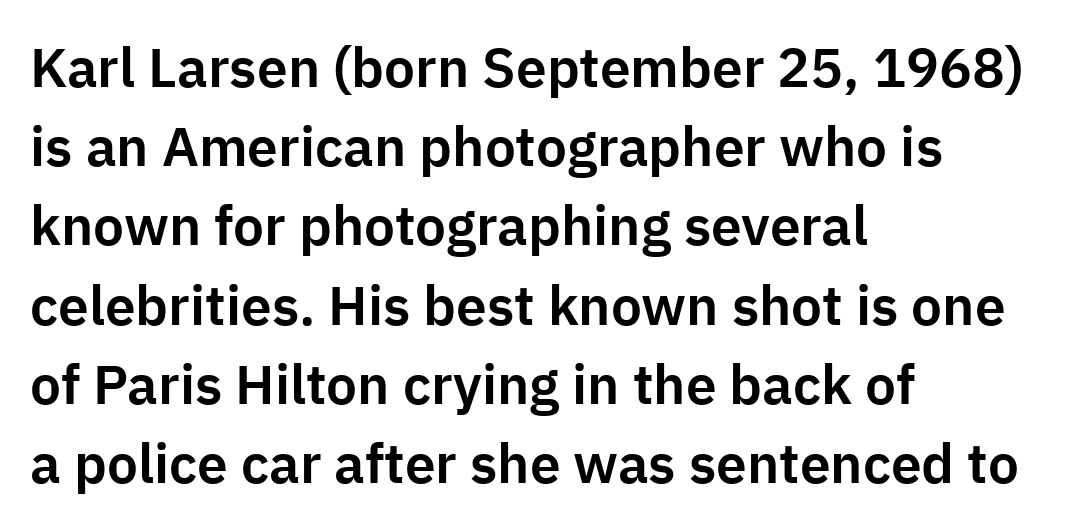
{"serif": "no", "italic": "no", "width": "normal", "stroke_contrast": "low", "x_height": "medium", "monospaced": "no", "underline": "no", "align": "left", "line_spacing": "normal", "line_spacing_ratio": 1.44, "letter_spacing": "normal", "letter_spacing_em": 0.0, "glyph_px": 55}
